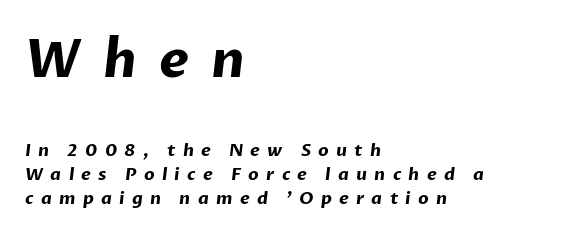
Q: Is the text bold? A: Yes.
Q: Is the typeface a serif or a sans-serif typeface? A: Sans-serif.
Q: Is the text underlined? A: No.
Q: How is the paragraph aligned? A: Left-aligned.
Q: Is the spacing between letters normal or unusually wide? A: Unusually wide.
Q: Is the spacing between lines tight, normal or loose? A: Normal.
Q: Which block of text is set in a larger size, the first (top) or the second (bottom)? A: The first (top) one.
Q: Width (condensed, normal, or wide)? A: Normal.
Q: Stroke contrast? A: Low.
Q: x-height? A: Medium.
Q: Monospaced? A: No.
